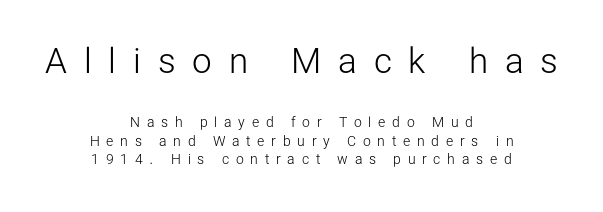
Q: Is the text bold? A: No.
Q: Is the text italic (slanted)? A: No, it is upright.
Q: Is the typeface a serif or a sans-serif typeface? A: Sans-serif.
Q: Is the text underlined? A: No.
Q: How is the paragraph aligned? A: Centered.
Q: Is the spacing between letters normal or unusually wide? A: Unusually wide.
Q: Is the spacing between lines tight, normal or loose? A: Normal.
Q: Which block of text is set in a larger size, the first (top) or the second (bottom)? A: The first (top) one.
Q: Width (condensed, normal, or wide)? A: Normal.
Q: Stroke contrast? A: Low.
Q: x-height? A: Medium.
Q: Monospaced? A: No.
